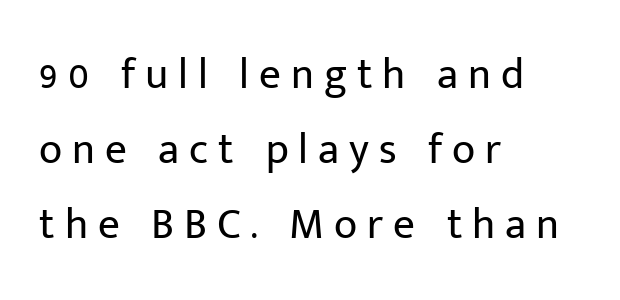
Q: Is the text bold? A: No.
Q: Is the text italic (slanted)? A: No, it is upright.
Q: Is the typeface a serif or a sans-serif typeface? A: Sans-serif.
Q: Is the text underlined? A: No.
Q: How is the paragraph aligned? A: Left-aligned.
Q: Is the spacing between letters normal or unusually wide? A: Unusually wide.
Q: Width (condensed, normal, or wide)? A: Normal.
Q: Stroke contrast? A: Low.
Q: x-height? A: Medium.
Q: Monospaced? A: No.
